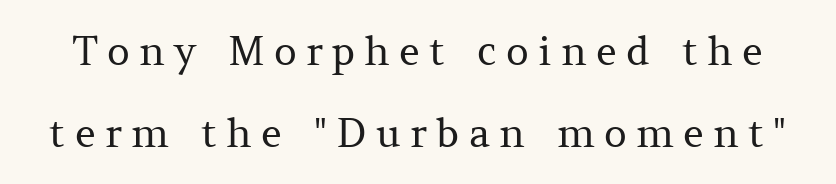
Weight: in the light-to-regular range. What kind of face is this? One with serifs. You could fit nearly another row in the gap between these rows. This sample has the flowing, uneven cadence of proportional lettering. Italic: no, the glyphs are upright roman. Each row of text sits above clean, open space.
